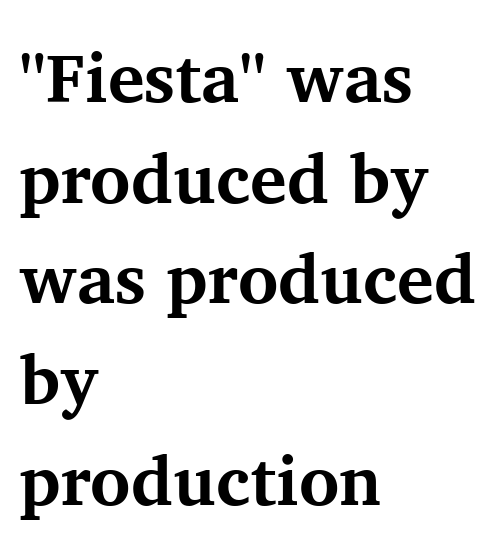
Q: Is the text bold? A: Yes.
Q: Is the text italic (slanted)? A: No, it is upright.
Q: Is the typeface a serif or a sans-serif typeface? A: Serif.
Q: Is the text underlined? A: No.
Q: How is the paragraph aligned? A: Left-aligned.
Q: Is the spacing between letters normal or unusually wide? A: Normal.
Q: Is the spacing between lines tight, normal or loose? A: Normal.
Q: Width (condensed, normal, or wide)? A: Normal.
Q: Stroke contrast? A: Medium.
Q: x-height? A: Medium.
Q: Monospaced? A: No.
